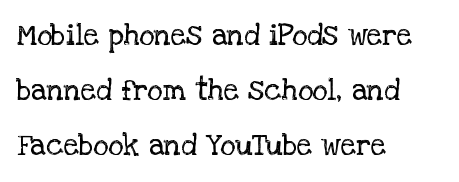
The image shows 30 px regular-weight serif type, upright; set left-aligned, line spacing 1.83x, normal letter spacing, not underlined; low stroke contrast and a large x-height.
